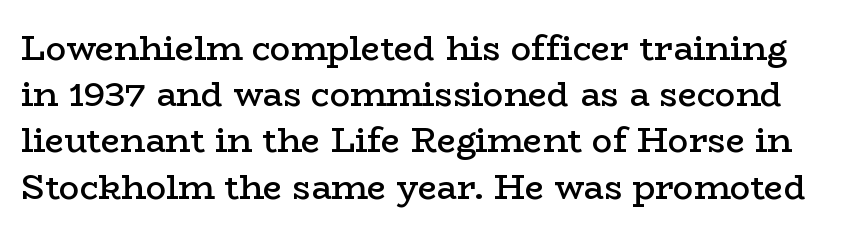
The image shows 34 px semibold, wide serif type, upright; set normal line spacing (1.36x), normal letter spacing, not underlined; low stroke contrast and a medium x-height.
